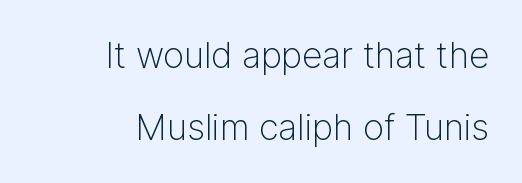
Q: Is the text bold? A: No.
Q: Is the text italic (slanted)? A: No, it is upright.
Q: Is the typeface a serif or a sans-serif typeface? A: Sans-serif.
Q: Is the text underlined? A: No.
Q: How is the paragraph aligned? A: Right-aligned.
Q: Is the spacing between letters normal or unusually wide? A: Normal.
Q: Is the spacing between lines tight, normal or loose? A: Loose.
Q: Width (condensed, normal, or wide)? A: Normal.
Q: Stroke contrast? A: Low.
Q: x-height? A: Medium.
Q: Monospaced? A: No.
